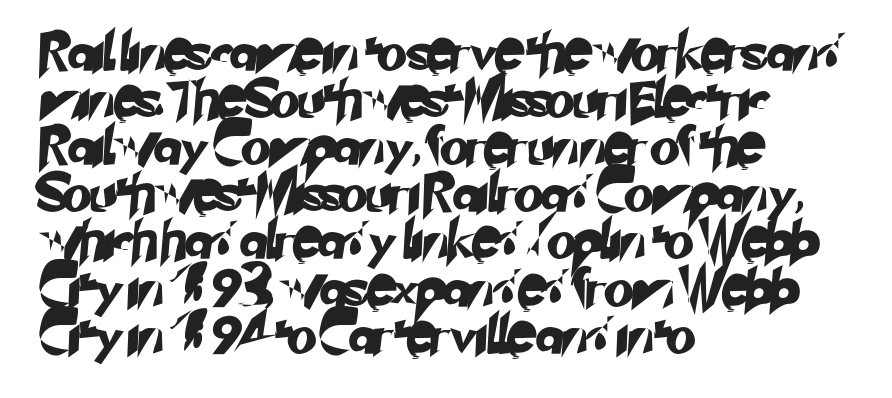
Q: Is the typeface a serif or a sans-serif typeface? A: Sans-serif.
Q: Is the text underlined? A: No.
Q: How is the paragraph aligned? A: Left-aligned.
Q: Is the spacing between letters normal or unusually wide? A: Normal.
Q: Width (condensed, normal, or wide)? A: Normal.
Q: Stroke contrast? A: Low.
Q: x-height? A: Small.
Q: Monospaced? A: No.
